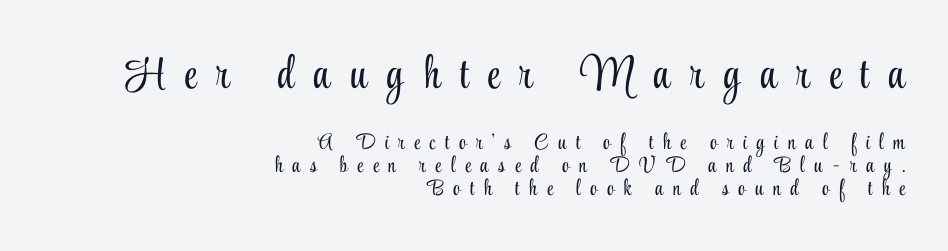
Does the bottom block carry the larger type? No, the top block does. This sample has the flowing, uneven cadence of proportional lettering. Check the space under the baseline: it is left empty. The cut favours lightness, reaching ordinary text weight at its darkest.
